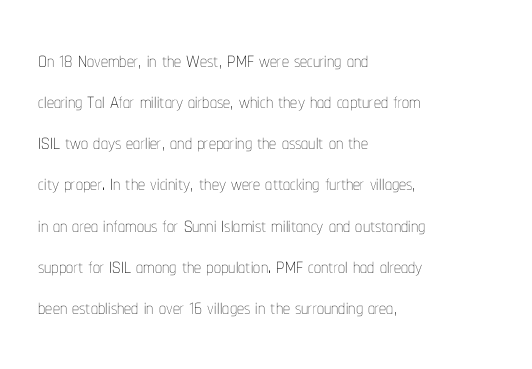
Q: Is the text bold? A: No.
Q: Is the text italic (slanted)? A: No, it is upright.
Q: Is the text underlined? A: No.
Q: How is the paragraph aligned? A: Left-aligned.
Q: Is the spacing between letters normal or unusually wide? A: Normal.
Q: Is the spacing between lines tight, normal or loose? A: Normal.
Q: Width (condensed, normal, or wide)? A: Condensed.
Q: Stroke contrast? A: Low.
Q: x-height? A: Medium.
Q: Monospaced? A: No.
